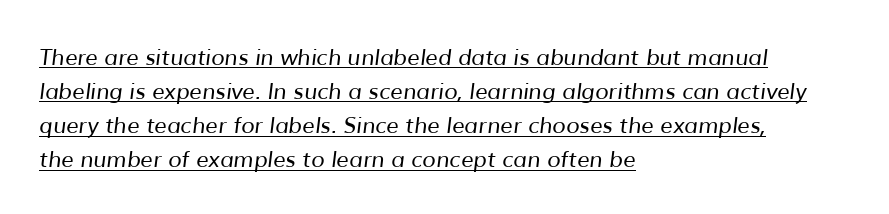
Q: Is the text bold? A: No.
Q: Is the text underlined? A: Yes.
Q: How is the paragraph aligned? A: Left-aligned.
Q: Is the spacing between letters normal or unusually wide? A: Normal.
Q: Is the spacing between lines tight, normal or loose? A: Normal.
